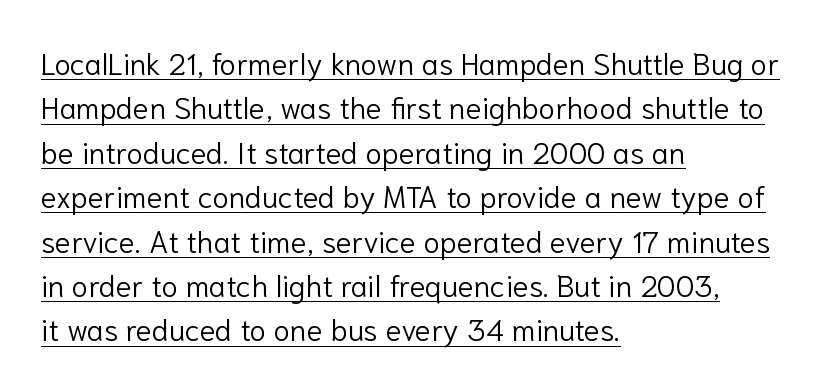
Q: Is the text bold? A: No.
Q: Is the text italic (slanted)? A: No, it is upright.
Q: Is the typeface a serif or a sans-serif typeface? A: Sans-serif.
Q: Is the text underlined? A: Yes.
Q: How is the paragraph aligned? A: Left-aligned.
Q: Is the spacing between letters normal or unusually wide? A: Normal.
Q: Is the spacing between lines tight, normal or loose? A: Normal.
Q: Width (condensed, normal, or wide)? A: Normal.
Q: Stroke contrast? A: Low.
Q: x-height? A: Medium.
Q: Monospaced? A: No.
